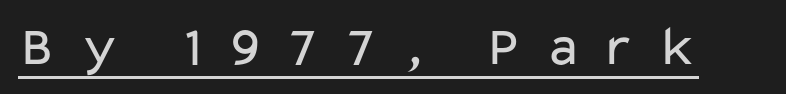
Q: Is the text bold? A: No.
Q: Is the text italic (slanted)? A: No, it is upright.
Q: Is the typeface a serif or a sans-serif typeface? A: Sans-serif.
Q: Is the text underlined? A: Yes.
Q: Is the spacing between letters normal or unusually wide? A: Unusually wide.
Q: Width (condensed, normal, or wide)? A: Wide.
Q: Stroke contrast? A: Low.
Q: x-height? A: Medium.
Q: Monospaced? A: No.
